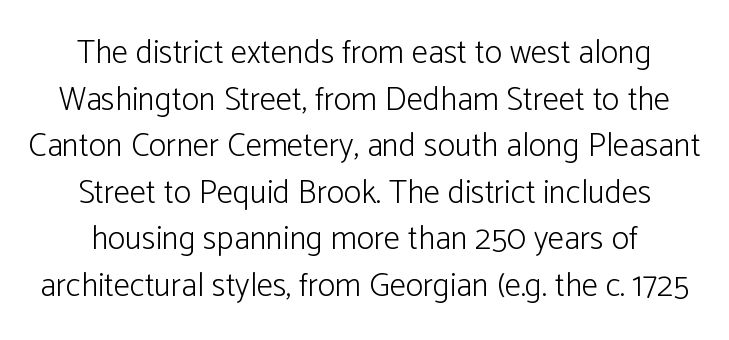
The image shows 33 px light sans-serif type, upright; set centered, normal line spacing (1.41x), normal letter spacing, not underlined; low stroke contrast and a medium x-height.
